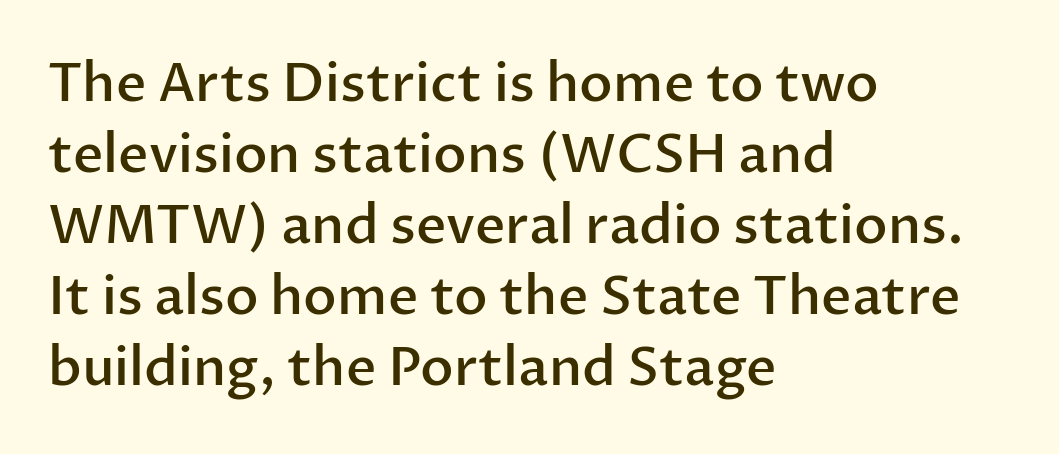
Glance below the letters and you will spot only blank space. Each word holds together tightly as a unit, with standard inter-letter gaps. Notice how the stems are strictly vertical — no italics here. Look at the bottom of the vertical strokes: they stop flat, with no serifs.
